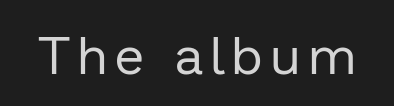
The image shows 53 px regular-weight sans-serif type, upright; set not underlined; low stroke contrast and a medium x-height.
